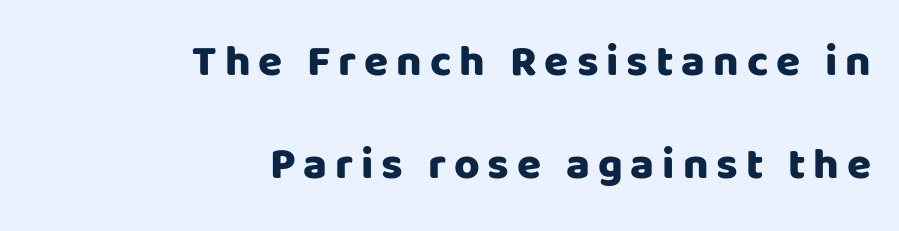
{"serif": "no", "italic": "no", "bold": "yes", "weight": "heavy", "width": "normal", "stroke_contrast": "low", "x_height": "large", "monospaced": "no", "underline": "no", "align": "right", "line_spacing": "loose", "line_spacing_ratio": 2.35, "glyph_px": 44}
